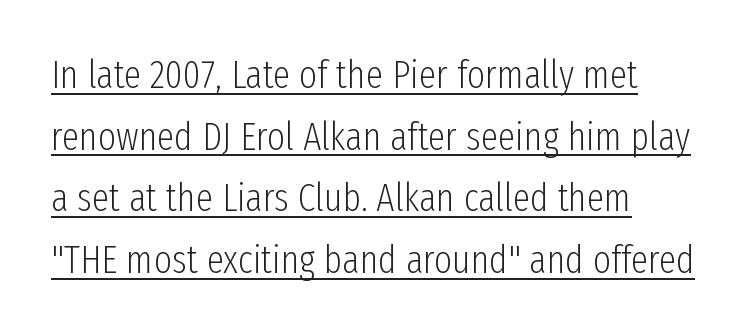
The image shows 39 px light, condensed sans-serif type, upright; set left-aligned, normal line spacing (1.58x), normal letter spacing, underlined; low stroke contrast and a medium x-height.
